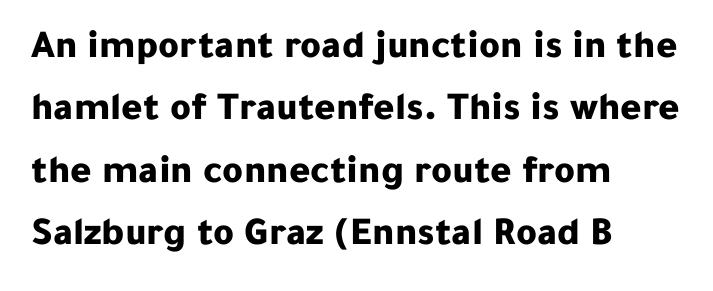
The image shows 40 px bold sans-serif type, upright; set left-aligned, normal line spacing (1.56x), normal letter spacing, not underlined; low stroke contrast and a medium x-height.
